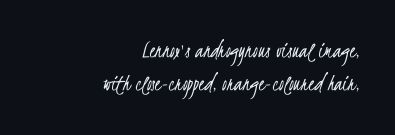
Q: Is the text bold? A: No.
Q: Is the text underlined? A: No.
Q: How is the paragraph aligned? A: Right-aligned.
Q: Is the spacing between letters normal or unusually wide? A: Normal.
Q: Is the spacing between lines tight, normal or loose? A: Normal.
